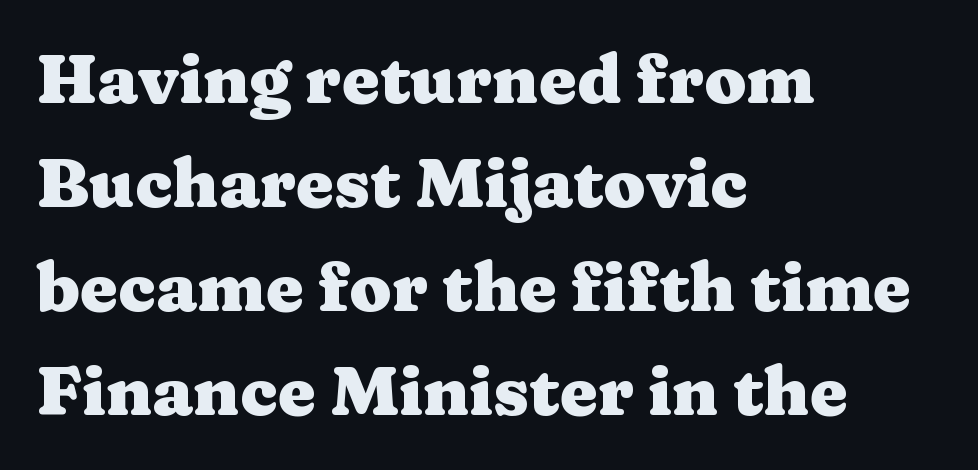
The block of text has a typical density, with ordinary space between rows. You could not count columns in this text — the font is proportionally spaced. Left-aligned paragraph, ragged on the right. Regarding serifs, this sample has them.
